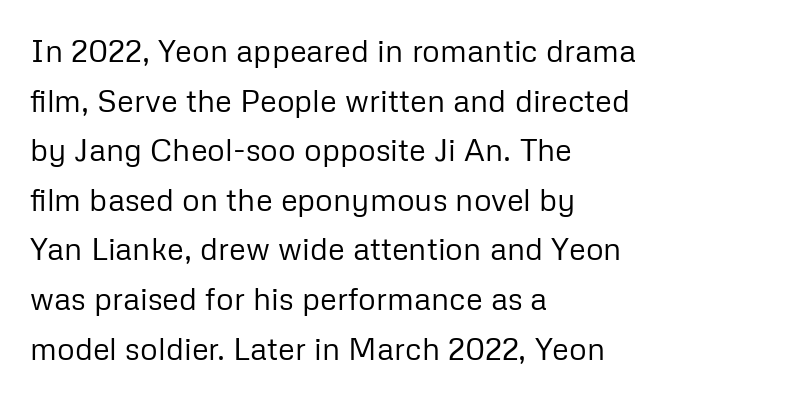
The image shows 31 px regular-weight sans-serif type, upright; set left-aligned, normal line spacing (1.6x), normal letter spacing, not underlined; low stroke contrast and a medium x-height.
